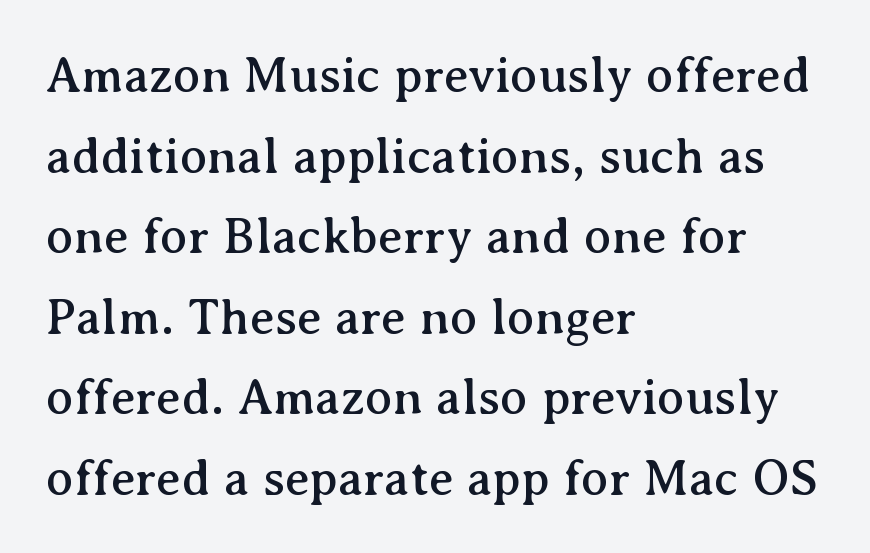
The image shows 51 px serif type, upright; set left-aligned, normal line spacing (1.58x), normal letter spacing, not underlined; medium stroke contrast and a medium x-height.
